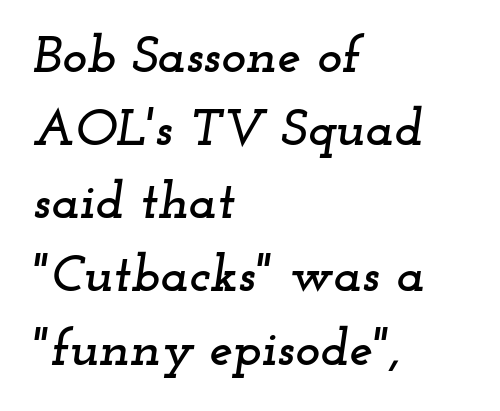
The image shows 53 px wide serif type, italic (leaning right); set left-aligned, normal line spacing (1.38x), normal letter spacing, not underlined; low stroke contrast and a small x-height.
